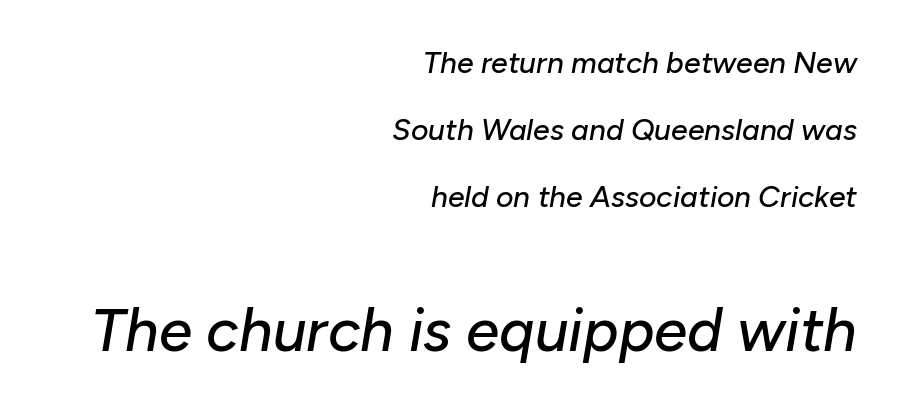
Q: Is the text italic (slanted)? A: Yes, it leans right by about 10 degrees.
Q: Is the text underlined? A: No.
Q: How is the paragraph aligned? A: Right-aligned.
Q: Is the spacing between letters normal or unusually wide? A: Normal.
Q: Is the spacing between lines tight, normal or loose? A: Loose.
Q: Which block of text is set in a larger size, the first (top) or the second (bottom)? A: The second (bottom) one.
Q: Width (condensed, normal, or wide)? A: Normal.
Q: Stroke contrast? A: Low.
Q: x-height? A: Medium.
Q: Monospaced? A: No.
